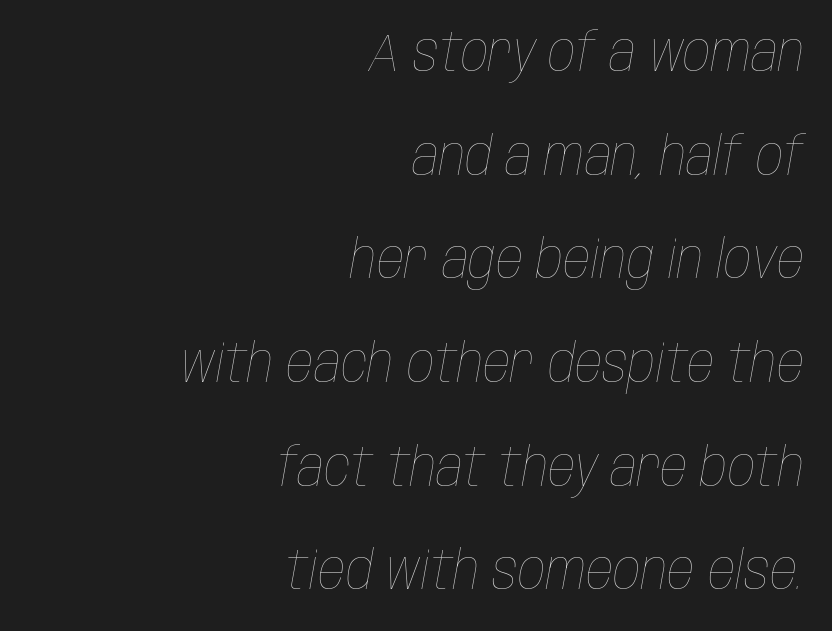
The words here are not underlined. Letter spacing: default. The typesetting does not lean heavy: it is not bold. Spacing verdict: proportional, widths tailored to each character.
